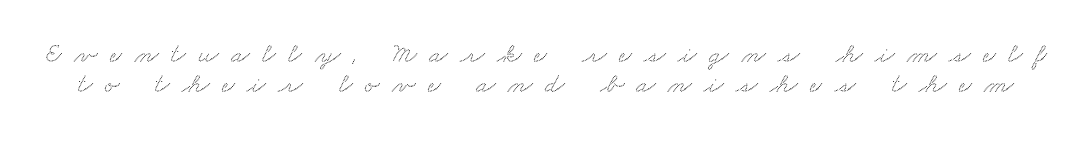
Q: Is the typeface a serif or a sans-serif typeface? A: Serif.
Q: Is the text underlined? A: No.
Q: Is the spacing between letters normal or unusually wide? A: Unusually wide.
Q: Is the spacing between lines tight, normal or loose? A: Tight.
Q: Width (condensed, normal, or wide)? A: Wide.
Q: Stroke contrast? A: Medium.
Q: x-height? A: Small.
Q: Monospaced? A: No.
